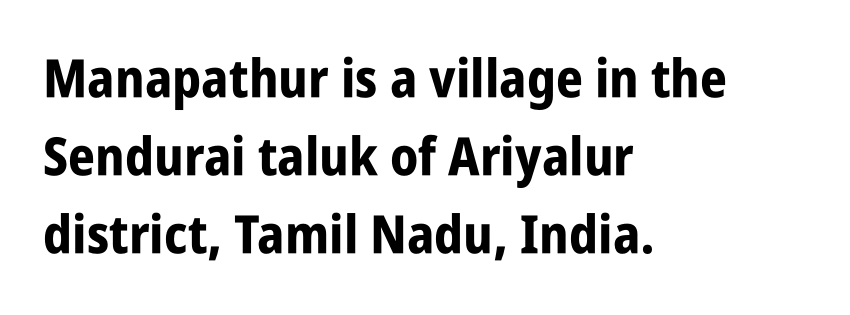
{"serif": "no", "italic": "no", "bold": "yes", "weight": "bold", "width": "condensed", "stroke_contrast": "low", "x_height": "large", "monospaced": "no", "underline": "no", "align": "left", "line_spacing": "normal", "line_spacing_ratio": 1.47, "letter_spacing": "normal", "letter_spacing_em": 0.0, "glyph_px": 53}
